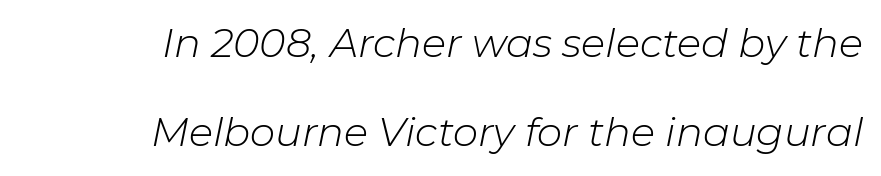
{"italic": "yes", "lean": "right", "slant_degrees": 11, "bold": "no", "weight": "light", "width": "normal", "stroke_contrast": "low", "x_height": "medium", "monospaced": "no", "underline": "no", "align": "right", "line_spacing": "loose", "line_spacing_ratio": 2.23, "letter_spacing": "normal", "letter_spacing_em": 0.0, "glyph_px": 40}
